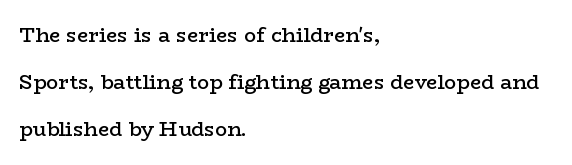
The image shows 20 px text type, upright; set left-aligned, loose line spacing (2.36x), normal letter spacing, not underlined.
